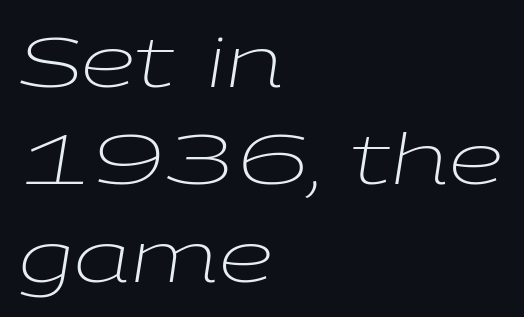
The image shows 70 px light, wide type, italic (leaning right); set left-aligned, normal line spacing (1.39x), normal letter spacing, not underlined; low stroke contrast and a medium x-height.
